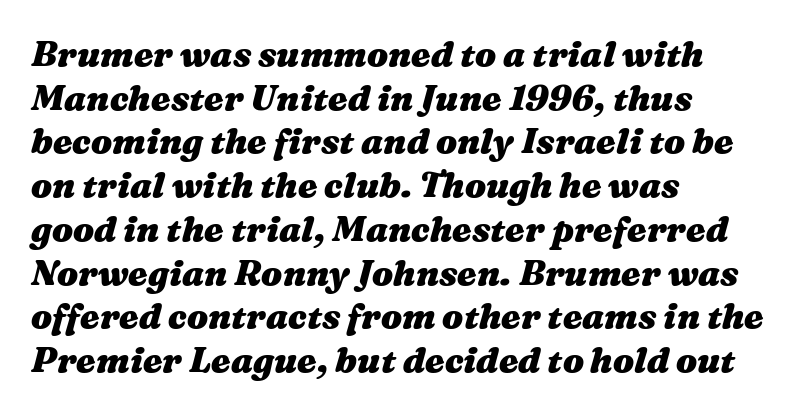
Q: Is the text bold? A: Yes.
Q: Is the text italic (slanted)? A: Yes, it leans right by about 16 degrees.
Q: Is the text underlined? A: No.
Q: How is the paragraph aligned? A: Left-aligned.
Q: Is the spacing between letters normal or unusually wide? A: Normal.
Q: Is the spacing between lines tight, normal or loose? A: Normal.
Q: Width (condensed, normal, or wide)? A: Wide.
Q: Stroke contrast? A: Medium.
Q: x-height? A: Medium.
Q: Monospaced? A: No.
